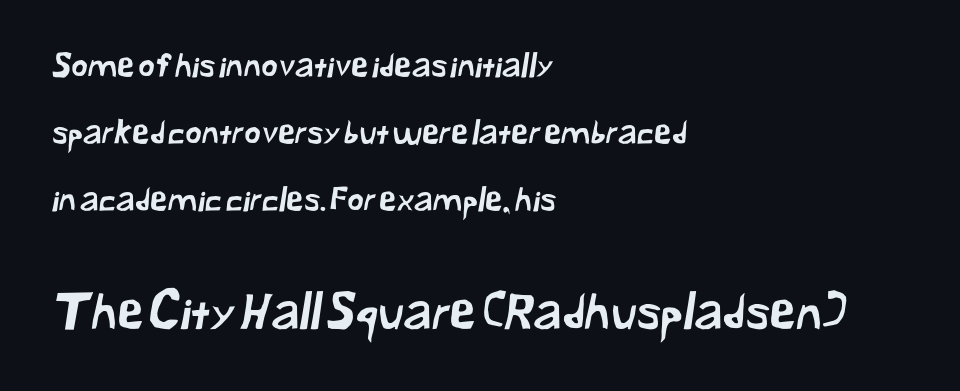
{"serif": "no", "width": "normal", "stroke_contrast": "low", "x_height": "medium", "monospaced": "no", "underline": "no", "align": "left", "line_spacing": "loose", "line_spacing_ratio": 2.09, "letter_spacing": "normal", "letter_spacing_em": 0.0, "larger_block": "second", "size_ratio": 1.5, "glyph_px": 48}
